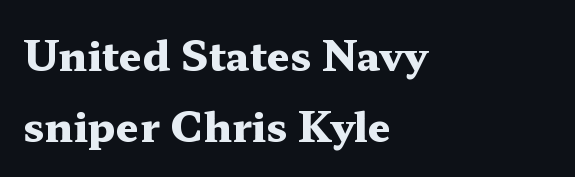
The image shows 41 px heavy, wide serif type, upright; set left-aligned, line spacing 1.73x, normal letter spacing, not underlined; medium stroke contrast and a medium x-height.
